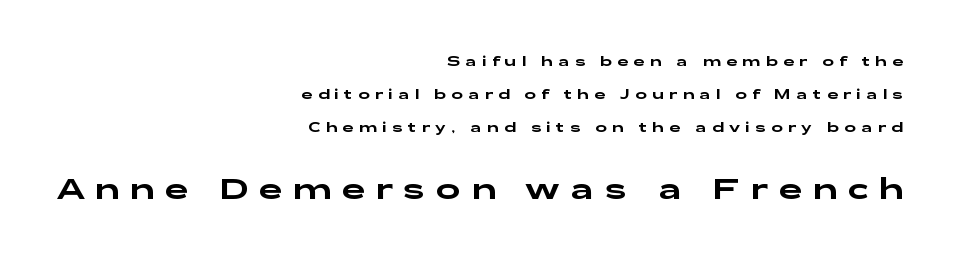
Q: Is the text italic (slanted)? A: No, it is upright.
Q: Is the typeface a serif or a sans-serif typeface? A: Sans-serif.
Q: Is the text underlined? A: No.
Q: How is the paragraph aligned? A: Right-aligned.
Q: Is the spacing between letters normal or unusually wide? A: Unusually wide.
Q: Is the spacing between lines tight, normal or loose? A: Loose.
Q: Which block of text is set in a larger size, the first (top) or the second (bottom)? A: The second (bottom) one.
Q: Width (condensed, normal, or wide)? A: Wide.
Q: Stroke contrast? A: Low.
Q: x-height? A: Medium.
Q: Monospaced? A: No.
